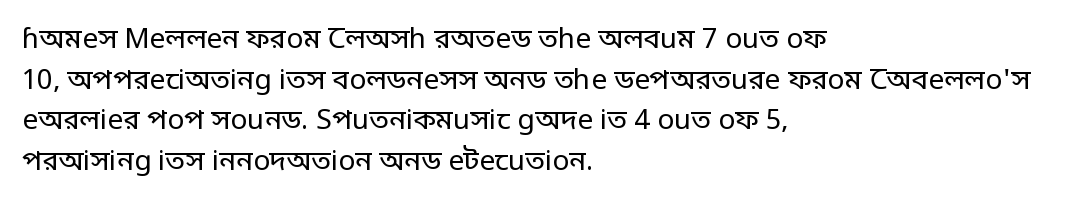
Q: Is the text bold? A: No.
Q: Is the text italic (slanted)? A: No, it is upright.
Q: Is the typeface a serif or a sans-serif typeface? A: Sans-serif.
Q: Is the text underlined? A: No.
Q: How is the paragraph aligned? A: Left-aligned.
Q: Is the spacing between letters normal or unusually wide? A: Normal.
Q: Is the spacing between lines tight, normal or loose? A: Normal.
Q: Width (condensed, normal, or wide)? A: Condensed.
Q: Stroke contrast? A: Low.
Q: Monospaced? A: No.
